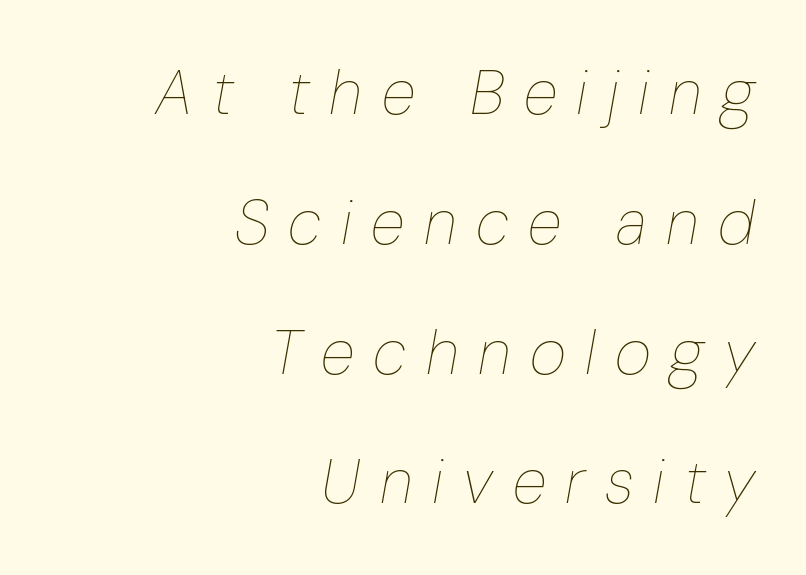
{"italic": "yes", "lean": "right", "slant_degrees": 10, "bold": "no", "weight": "thin", "width": "condensed", "stroke_contrast": "low", "x_height": "medium", "monospaced": "no", "underline": "no", "align": "right", "line_spacing": "loose", "line_spacing_ratio": 2.06, "letter_spacing": "wide", "letter_spacing_em": 0.31, "glyph_px": 63}
